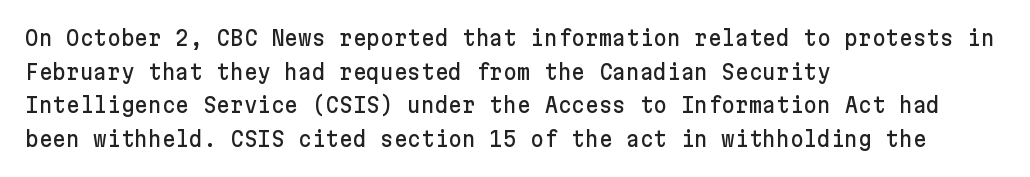
{"italic": "no", "underline": "no", "align": "left", "line_spacing": "normal", "line_spacing_ratio": 1.6, "letter_spacing": "normal", "letter_spacing_em": 0.0, "glyph_px": 21}
